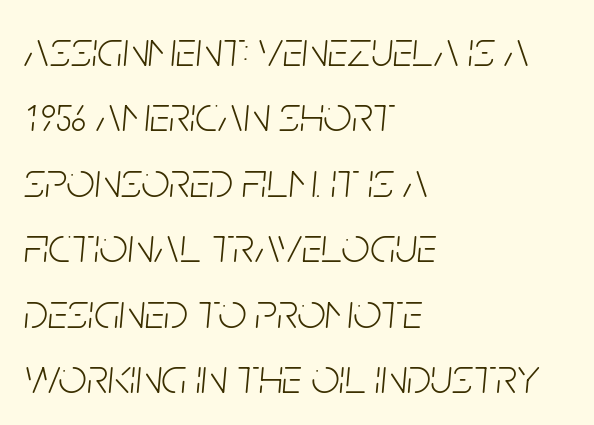
{"italic": "yes", "lean": "right", "slant_degrees": 5, "bold": "no", "weight": "light", "width": "condensed", "stroke_contrast": "low", "x_height": "large", "monospaced": "no", "underline": "no", "align": "left", "line_spacing": "normal", "line_spacing_ratio": 1.31, "letter_spacing": "normal", "letter_spacing_em": 0.0, "glyph_px": 50}
